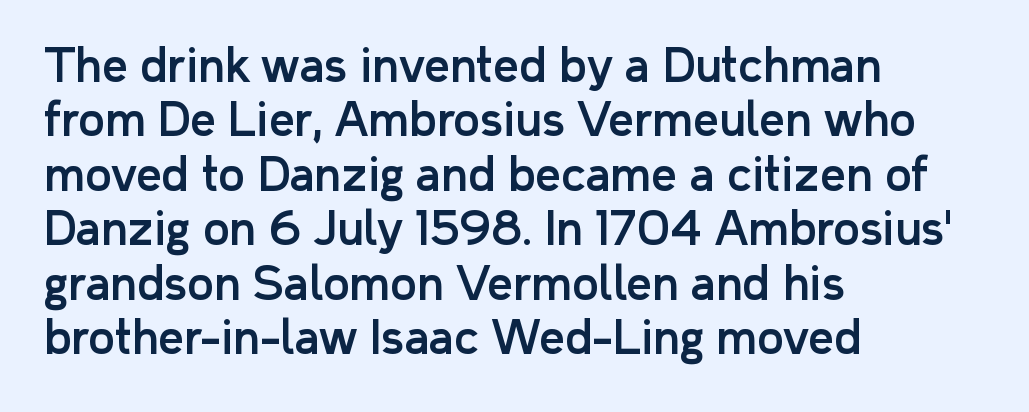
Q: Is the text italic (slanted)? A: No, it is upright.
Q: Is the typeface a serif or a sans-serif typeface? A: Sans-serif.
Q: Is the text underlined? A: No.
Q: How is the paragraph aligned? A: Left-aligned.
Q: Is the spacing between letters normal or unusually wide? A: Normal.
Q: Width (condensed, normal, or wide)? A: Normal.
Q: Stroke contrast? A: Low.
Q: x-height? A: Medium.
Q: Monospaced? A: No.
